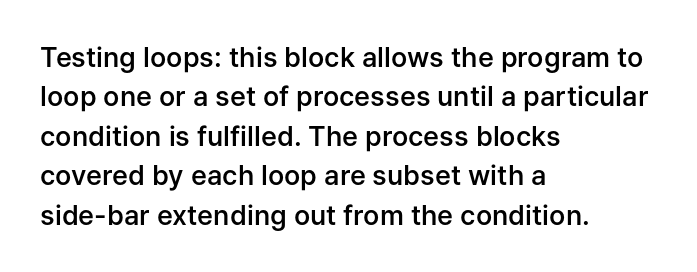
{"italic": "no", "bold": "semi", "underline": "no", "align": "left", "line_spacing": "normal", "line_spacing_ratio": 1.46, "letter_spacing": "normal", "letter_spacing_em": 0.0, "glyph_px": 27}
